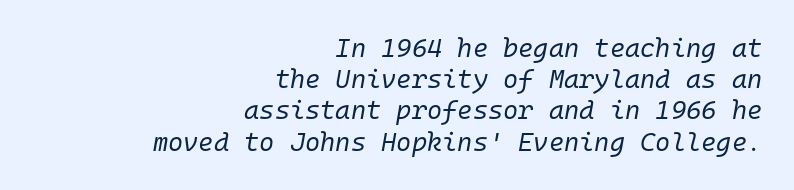
{"italic": "yes", "lean": "right", "slant_degrees": 10, "bold": "no", "underline": "no", "align": "right", "line_spacing_ratio": 1.2, "letter_spacing": "normal", "letter_spacing_em": 0.0, "glyph_px": 26}
